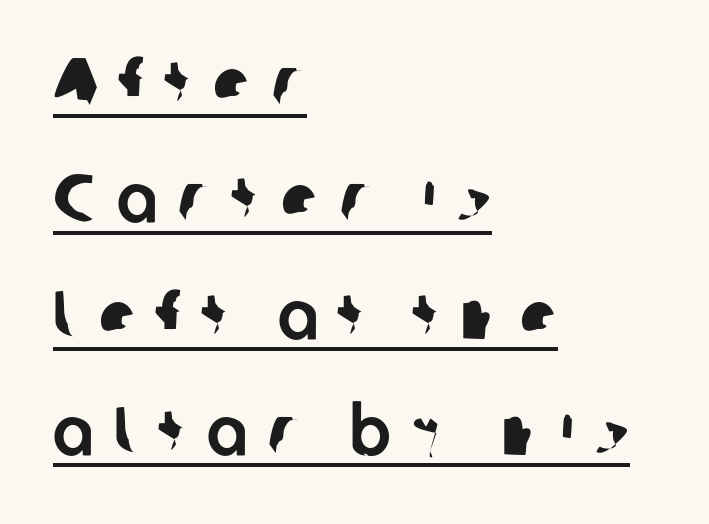
{"serif": "no", "width": "normal", "stroke_contrast": "low", "x_height": "medium", "monospaced": "no", "underline": "yes", "align": "left", "line_spacing_ratio": 1.71, "letter_spacing": "wide", "letter_spacing_em": 0.31, "glyph_px": 68}
